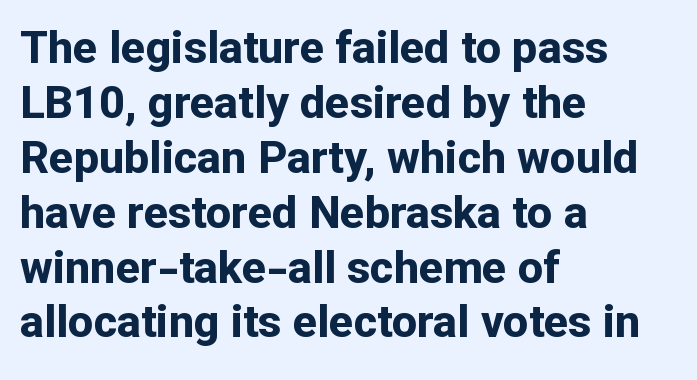
Q: Is the text bold? A: Yes.
Q: Is the text italic (slanted)? A: No, it is upright.
Q: Is the typeface a serif or a sans-serif typeface? A: Sans-serif.
Q: Is the text underlined? A: No.
Q: How is the paragraph aligned? A: Left-aligned.
Q: Is the spacing between letters normal or unusually wide? A: Normal.
Q: Width (condensed, normal, or wide)? A: Normal.
Q: Stroke contrast? A: Low.
Q: x-height? A: Medium.
Q: Monospaced? A: No.
